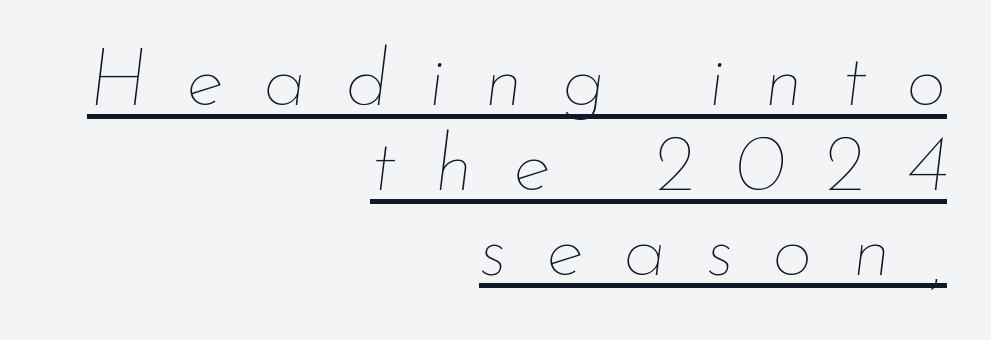
Q: Is the text bold? A: No.
Q: Is the text italic (slanted)? A: Yes, it leans right by about 7 degrees.
Q: Is the text underlined? A: Yes.
Q: How is the paragraph aligned? A: Right-aligned.
Q: Is the spacing between letters normal or unusually wide? A: Unusually wide.
Q: Is the spacing between lines tight, normal or loose? A: Tight.
Q: Width (condensed, normal, or wide)? A: Normal.
Q: Stroke contrast? A: Low.
Q: x-height? A: Small.
Q: Monospaced? A: No.
